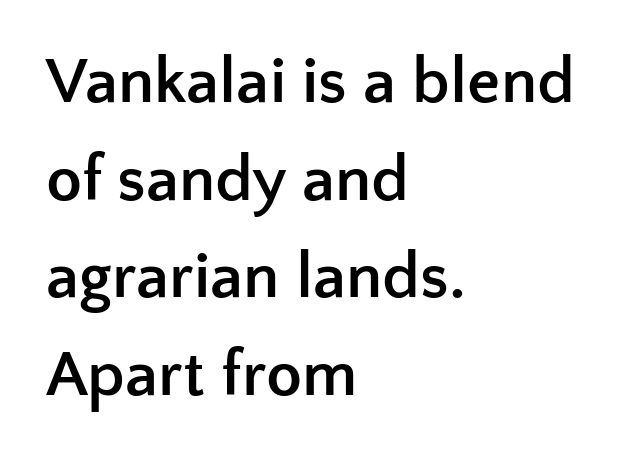
The image shows 66 px semibold sans-serif type, upright; set left-aligned, normal line spacing (1.48x), normal letter spacing, not underlined; low stroke contrast and a medium x-height.
